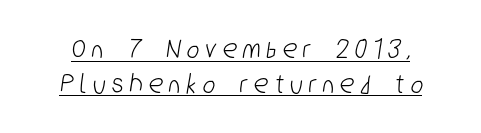
The image shows 29 px condensed sans-serif type; set line spacing 1.19x, unusually wide letter spacing (+0.23 em), underlined; low stroke contrast and a medium x-height.
